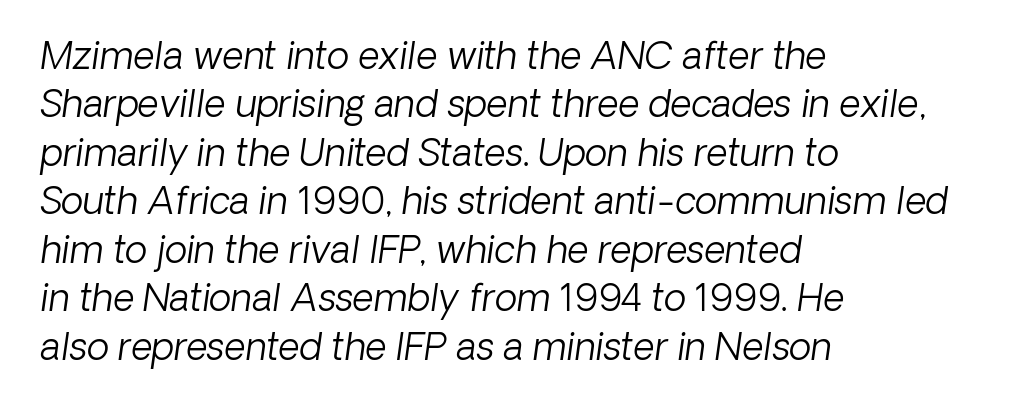
Q: Is the text bold? A: No.
Q: Is the typeface a serif or a sans-serif typeface? A: Sans-serif.
Q: Is the text underlined? A: No.
Q: How is the paragraph aligned? A: Left-aligned.
Q: Is the spacing between letters normal or unusually wide? A: Normal.
Q: Is the spacing between lines tight, normal or loose? A: Normal.
Q: Width (condensed, normal, or wide)? A: Normal.
Q: Stroke contrast? A: Low.
Q: x-height? A: Medium.
Q: Monospaced? A: No.
